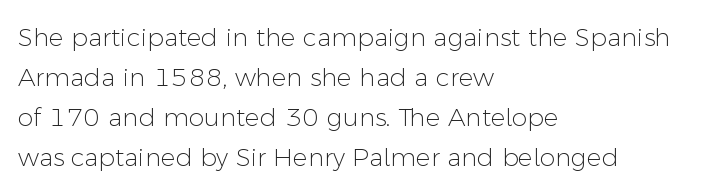
Q: Is the text bold? A: No.
Q: Is the text italic (slanted)? A: No, it is upright.
Q: Is the text underlined? A: No.
Q: How is the paragraph aligned? A: Left-aligned.
Q: Is the spacing between letters normal or unusually wide? A: Normal.
Q: Is the spacing between lines tight, normal or loose? A: Normal.
